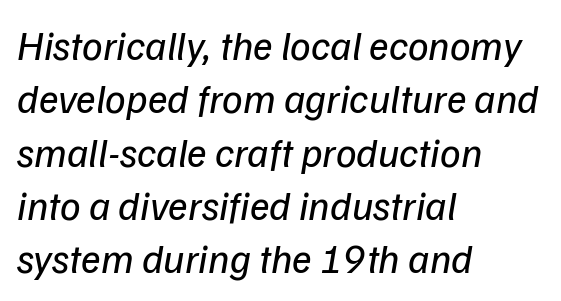
{"italic": "yes", "lean": "right", "slant_degrees": 9, "bold": "no", "weight": "regular", "width": "normal", "stroke_contrast": "low", "x_height": "medium", "monospaced": "no", "underline": "no", "align": "left", "line_spacing": "normal", "line_spacing_ratio": 1.3, "letter_spacing": "normal", "letter_spacing_em": 0.0, "glyph_px": 41}
